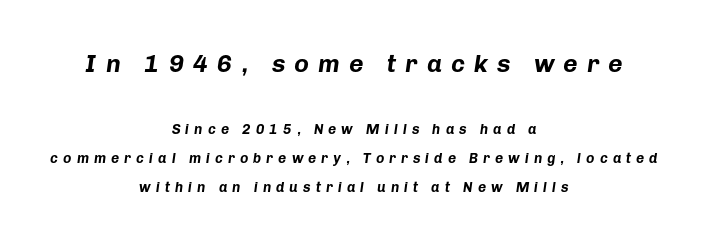
The image shows 25 px bold type, italic (leaning right); set centered, loose line spacing (2.08x), unusually wide letter spacing (+0.36 em), not underlined; the first (top) block is 1.79x larger.
